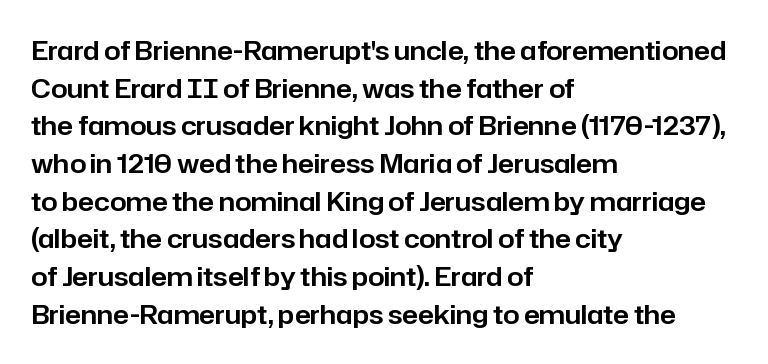
Q: Is the text italic (slanted)? A: No, it is upright.
Q: Is the text underlined? A: No.
Q: How is the paragraph aligned? A: Left-aligned.
Q: Is the spacing between letters normal or unusually wide? A: Normal.
Q: Is the spacing between lines tight, normal or loose? A: Normal.
